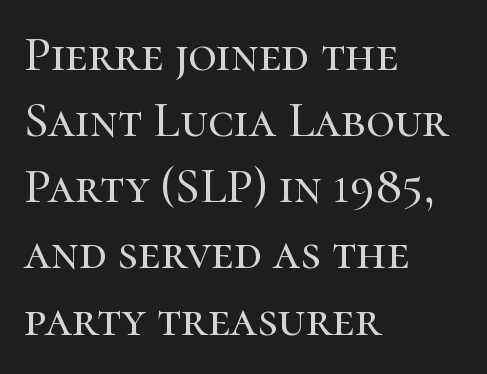
Q: Is the text italic (slanted)? A: No, it is upright.
Q: Is the typeface a serif or a sans-serif typeface? A: Serif.
Q: Is the text underlined? A: No.
Q: How is the paragraph aligned? A: Left-aligned.
Q: Is the spacing between letters normal or unusually wide? A: Normal.
Q: Is the spacing between lines tight, normal or loose? A: Normal.
Q: Width (condensed, normal, or wide)? A: Normal.
Q: Stroke contrast? A: High.
Q: x-height? A: Medium.
Q: Monospaced? A: No.
